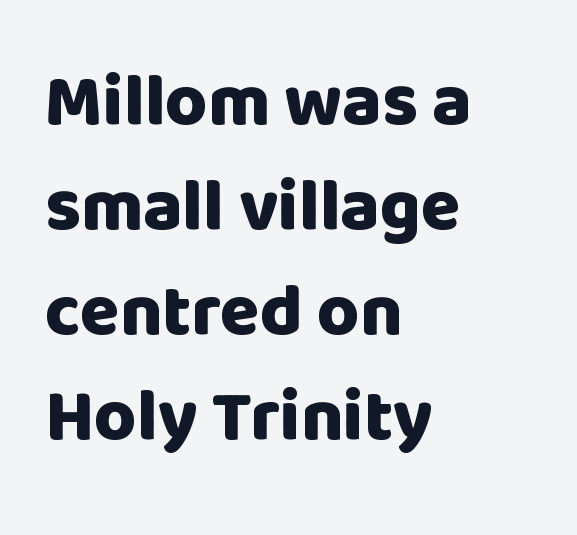
Q: Is the text bold? A: Yes.
Q: Is the text italic (slanted)? A: No, it is upright.
Q: Is the typeface a serif or a sans-serif typeface? A: Sans-serif.
Q: Is the text underlined? A: No.
Q: How is the paragraph aligned? A: Left-aligned.
Q: Is the spacing between letters normal or unusually wide? A: Normal.
Q: Is the spacing between lines tight, normal or loose? A: Normal.
Q: Width (condensed, normal, or wide)? A: Normal.
Q: Stroke contrast? A: Low.
Q: x-height? A: Large.
Q: Monospaced? A: No.
